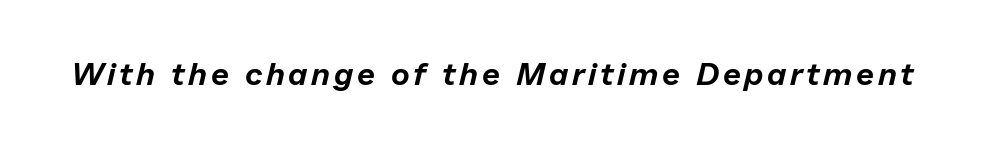
{"italic": "yes", "lean": "right", "slant_degrees": 13, "width": "normal", "stroke_contrast": "low", "x_height": "medium", "monospaced": "no", "underline": "no", "glyph_px": 32}
